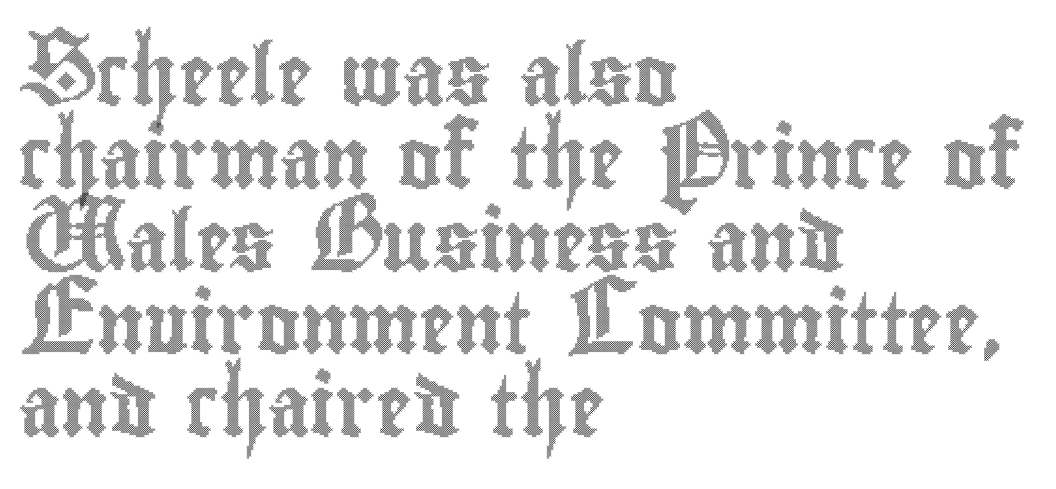
{"italic": "no", "width": "condensed", "x_height": "small", "monospaced": "no", "underline": "no", "align": "left", "line_spacing": "normal", "line_spacing_ratio": 1.38, "letter_spacing": "normal", "letter_spacing_em": 0.0, "glyph_px": 60}
